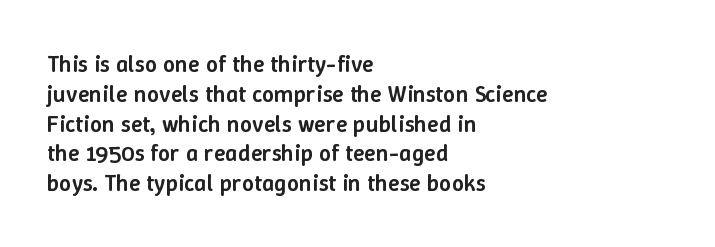
The letters stand upright; this is a roman face. Underline: absent. The sample has been set in demibold, a notch under bold. Here the glyphs are tracked normally, forming tight word shapes.
